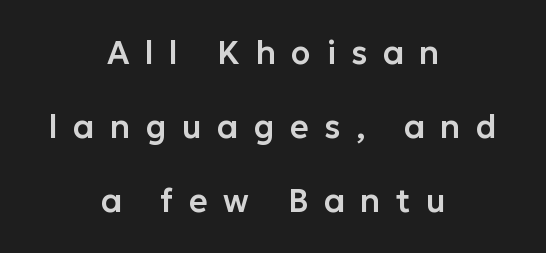
The image shows 32 px sans-serif type, upright; set centered, loose line spacing (2.31x), unusually wide letter spacing (+0.49 em), not underlined; low stroke contrast and a medium x-height.
